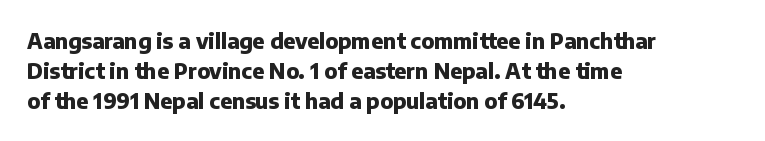
The image shows 21 px bold type, upright; set left-aligned, normal line spacing (1.42x), normal letter spacing, not underlined.
